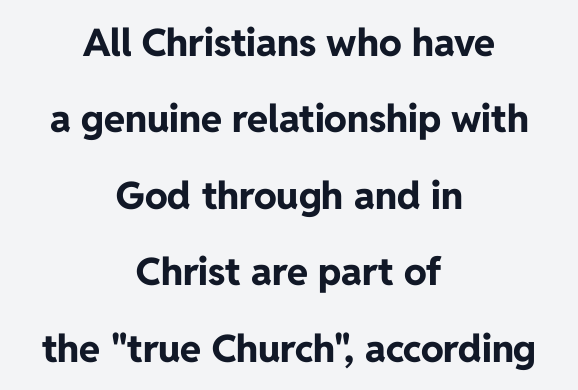
The image shows 38 px bold sans-serif type, upright; set centered, loose line spacing (2.01x), normal letter spacing, not underlined; low stroke contrast and a medium x-height.
